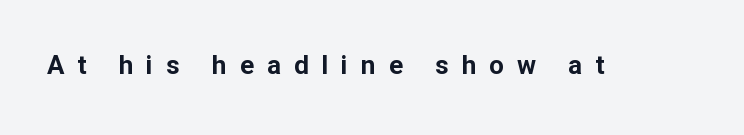
Underlining? Definitely not there. Inter-character spacing is expanded well beyond the font's built-in metrics. Italic: no, the glyphs are upright roman. Compared with an ordinary text face, these strokes are far heavier — a full bold.
